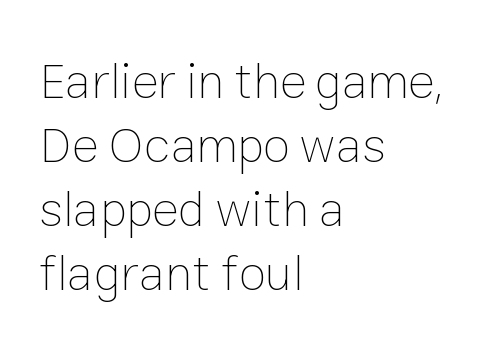
The image shows 50 px thin type, upright; set left-aligned, normal line spacing (1.28x), normal letter spacing, not underlined; low stroke contrast and a medium x-height.
